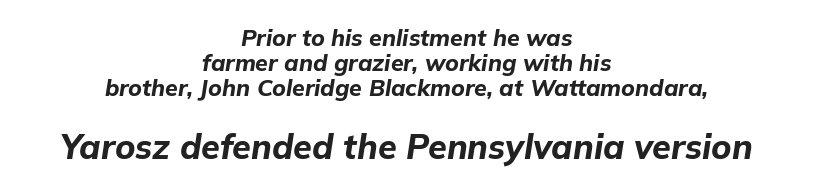
Tracking here is standard; glyphs follow each other at the usual distance. The block sitting lower on the canvas is the one with enlarged characters. Note the varied advance widths — an 'i' is clearly narrower than an 'm'. Rendered with sloped, italic letterforms. The typesetter chose a symmetrical, centered arrangement here.
